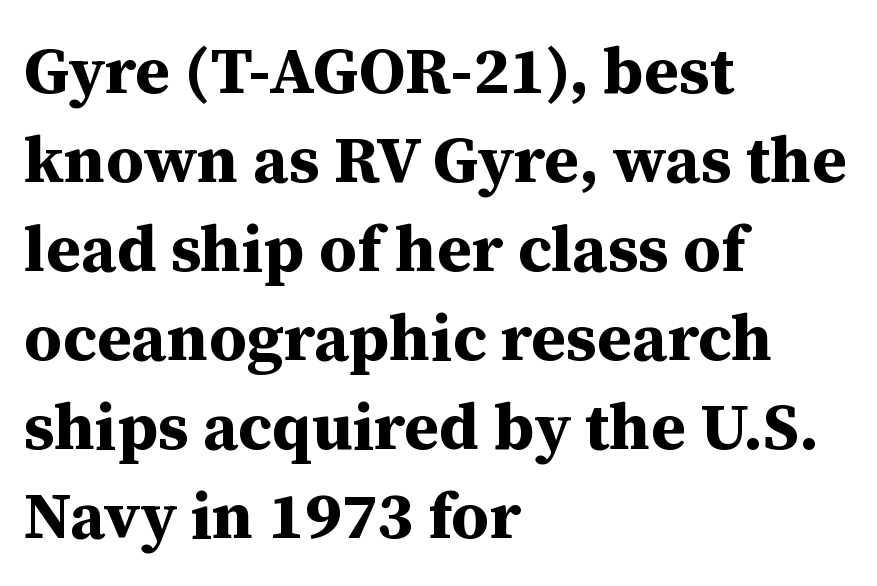
{"serif": "yes", "italic": "no", "bold": "yes", "weight": "bold", "width": "normal", "stroke_contrast": "medium", "x_height": "medium", "monospaced": "no", "underline": "no", "align": "left", "line_spacing": "normal", "line_spacing_ratio": 1.35, "letter_spacing": "normal", "letter_spacing_em": 0.0, "glyph_px": 66}
